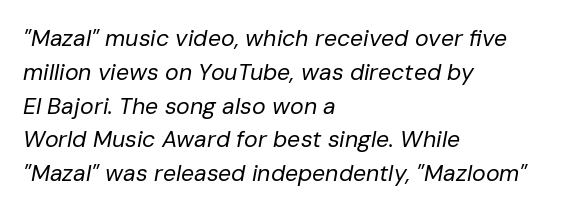
The image shows 23 px text type, italic (leaning right); set left-aligned, normal line spacing (1.47x), normal letter spacing, not underlined.
